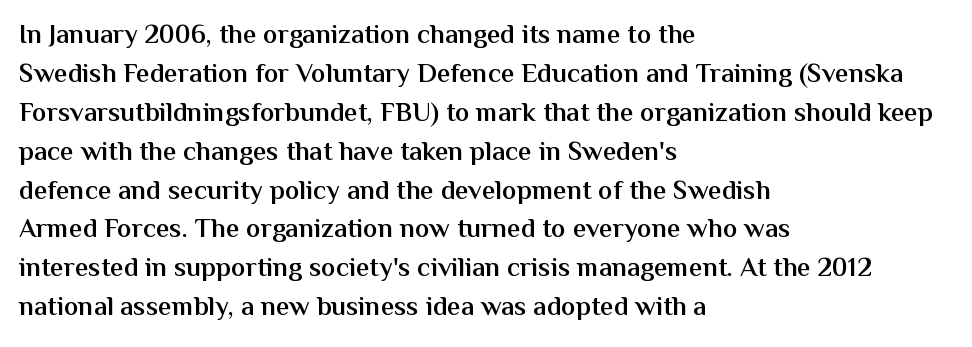
Q: Is the text bold? A: Semi-bold.
Q: Is the text italic (slanted)? A: No, it is upright.
Q: Is the text underlined? A: No.
Q: How is the paragraph aligned? A: Left-aligned.
Q: Is the spacing between letters normal or unusually wide? A: Normal.
Q: Is the spacing between lines tight, normal or loose? A: Normal.
